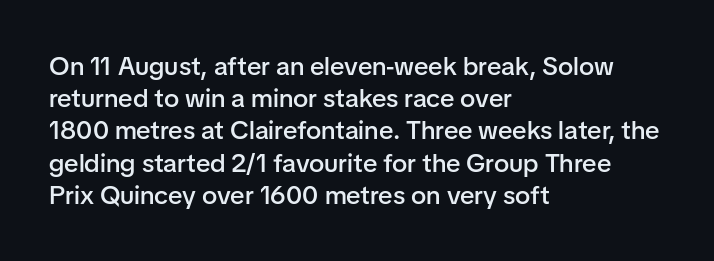
Italic? Not at all — the glyphs are vertical. The space beneath each line is pristine and unruled. Stems and bowls a touch heavier than normal — semibold. The paragraph shown leans on its left margin.
